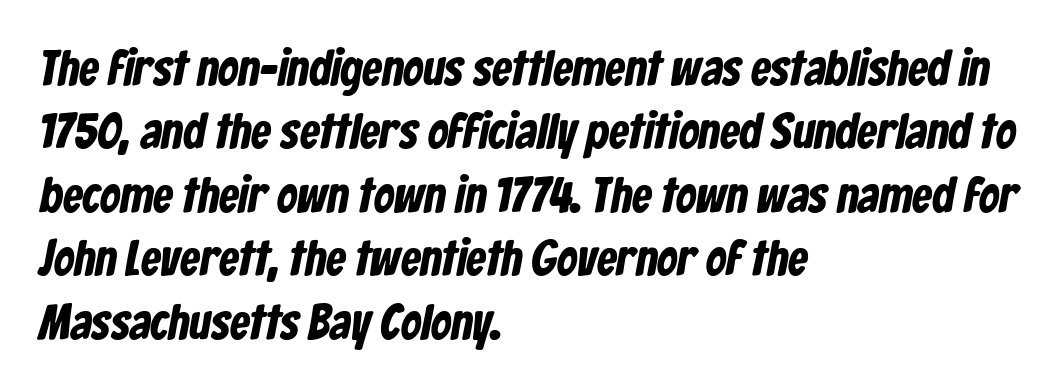
Observe the ordinary spacing: letters are neighbours, not strangers. Stroke terminals: plain, sans-serif. Reading down the block, your eye returns to a fixed left position each line. This sample has the flowing, uneven cadence of proportional lettering. The space beneath each line is pristine and unruled.
